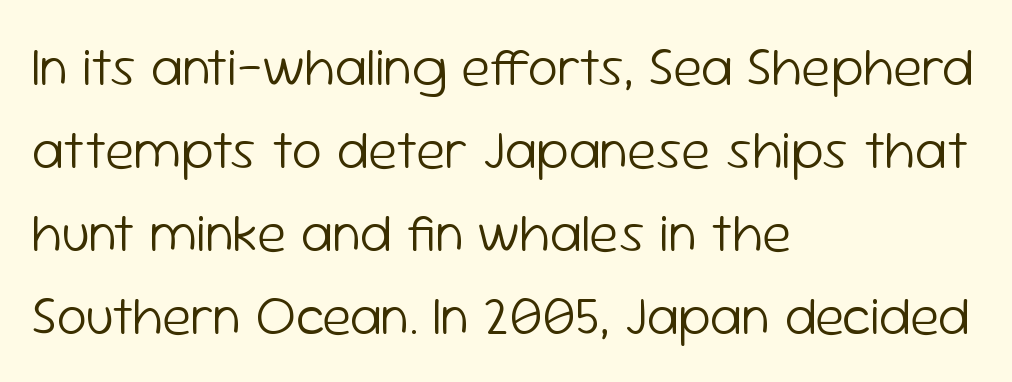
Q: Is the text bold? A: No.
Q: Is the text italic (slanted)? A: No, it is upright.
Q: Is the typeface a serif or a sans-serif typeface? A: Sans-serif.
Q: Is the text underlined? A: No.
Q: How is the paragraph aligned? A: Left-aligned.
Q: Is the spacing between letters normal or unusually wide? A: Normal.
Q: Is the spacing between lines tight, normal or loose? A: Normal.
Q: Width (condensed, normal, or wide)? A: Normal.
Q: Stroke contrast? A: Low.
Q: x-height? A: Medium.
Q: Monospaced? A: No.
